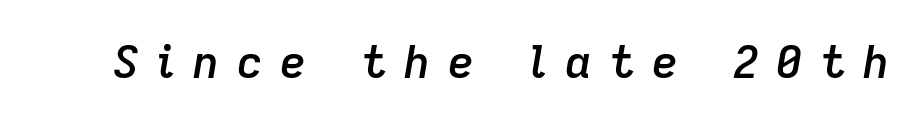
Q: Is the text bold? A: Semi-bold.
Q: Is the text italic (slanted)? A: Yes, it leans right by about 9 degrees.
Q: Is the text underlined? A: No.
Q: Is the spacing between letters normal or unusually wide? A: Unusually wide.
Q: Width (condensed, normal, or wide)? A: Normal.
Q: Stroke contrast? A: Low.
Q: x-height? A: Medium.
Q: Monospaced? A: No.
